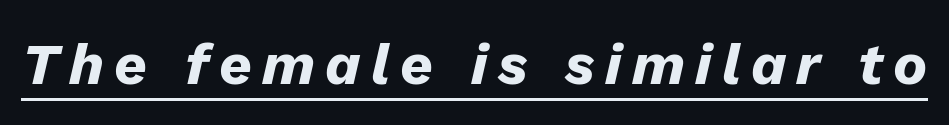
{"italic": "yes", "lean": "right", "slant_degrees": 13, "bold": "yes", "weight": "heavy", "width": "normal", "stroke_contrast": "low", "x_height": "medium", "monospaced": "no", "underline": "yes", "glyph_px": 57}
